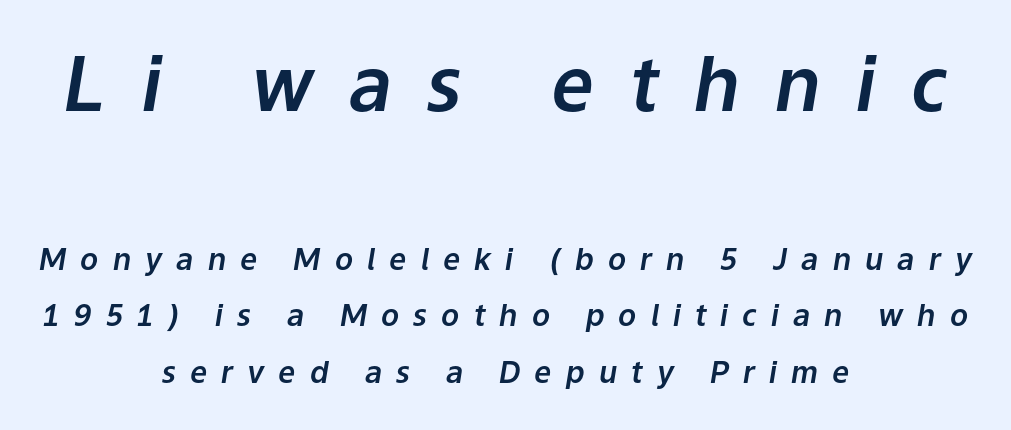
Both edges are ragged and mirror each other, which tells us the setting is centered. The strip under each line holds only bare page. Spacing verdict: proportional, widths tailored to each character. Character size in the leading block exceeds that of the trailing block. The tracking jumps out immediately: characters are airy and widely separated. Posture: slanted.
